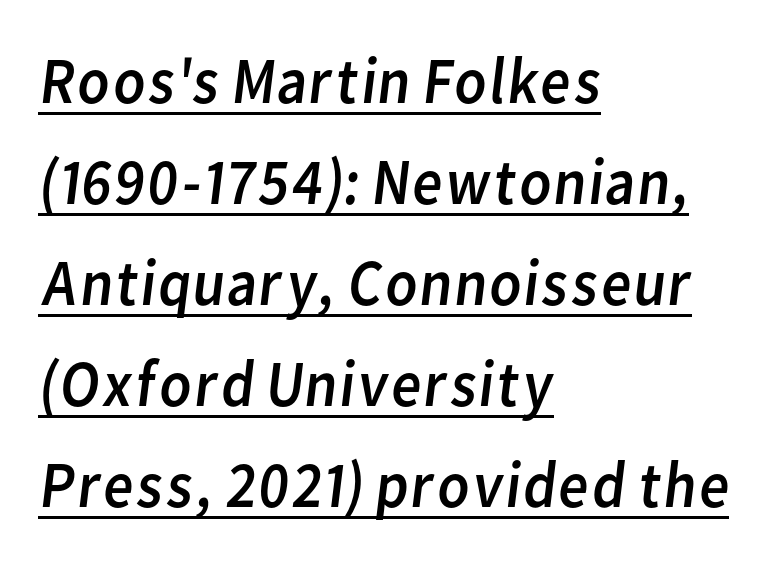
{"serif": "no", "bold": "no", "weight": "regular", "width": "normal", "stroke_contrast": "low", "x_height": "medium", "monospaced": "no", "underline": "yes", "align": "left", "line_spacing": "normal", "line_spacing_ratio": 1.53, "letter_spacing": "normal", "letter_spacing_em": 0.0, "glyph_px": 66}
